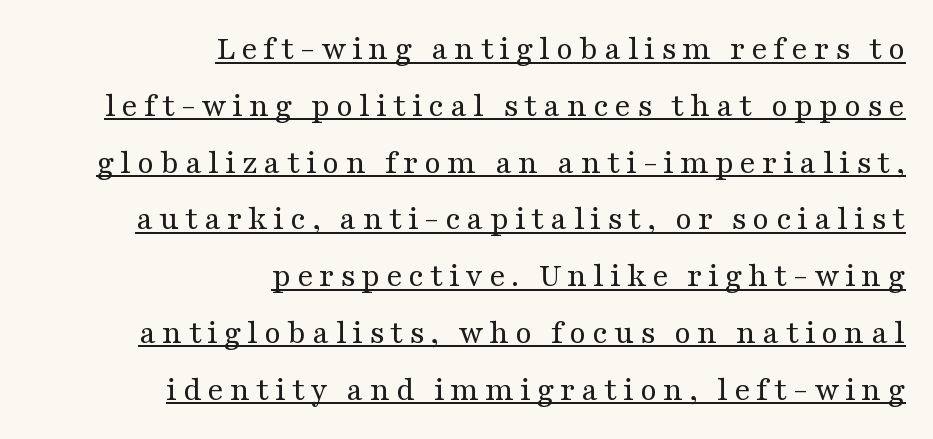
Serif or sans? Serif — the stroke terminals have little feet. Do the characters align in a grid? No, the font is proportional. Every character sits straight up, as roman type does. No extra ink here — the face is not bold. These lines stack with their right ends in a neat column. Caption: lettering with a line underneath.
